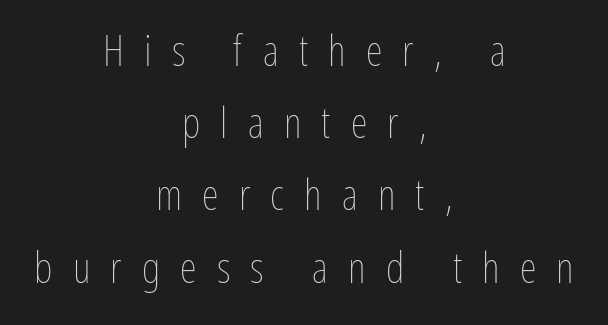
{"italic": "no", "bold": "no", "weight": "thin", "width": "condensed", "stroke_contrast": "low", "x_height": "medium", "monospaced": "no", "underline": "no", "align": "center", "line_spacing": "normal", "line_spacing_ratio": 1.68, "letter_spacing": "wide", "letter_spacing_em": 0.47, "glyph_px": 43}
